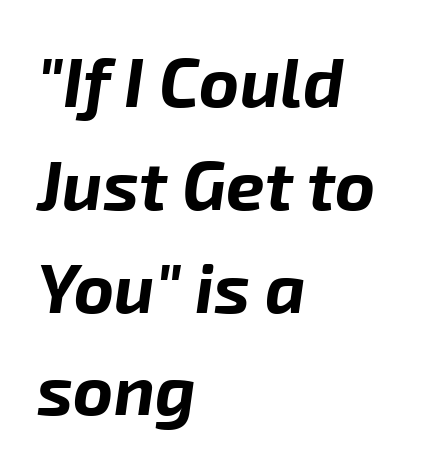
{"italic": "yes", "lean": "right", "slant_degrees": 8, "bold": "yes", "weight": "bold", "width": "normal", "stroke_contrast": "low", "x_height": "medium", "monospaced": "no", "underline": "no", "align": "left", "line_spacing": "normal", "line_spacing_ratio": 1.49, "letter_spacing": "normal", "letter_spacing_em": 0.0, "glyph_px": 69}
